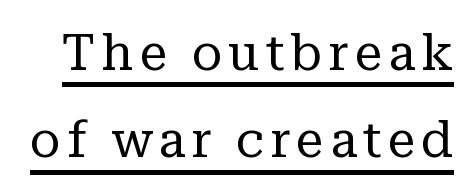
Q: Is the text bold? A: No.
Q: Is the text italic (slanted)? A: No, it is upright.
Q: Is the typeface a serif or a sans-serif typeface? A: Serif.
Q: Is the text underlined? A: Yes.
Q: Width (condensed, normal, or wide)? A: Normal.
Q: Stroke contrast? A: Low.
Q: x-height? A: Medium.
Q: Monospaced? A: No.
